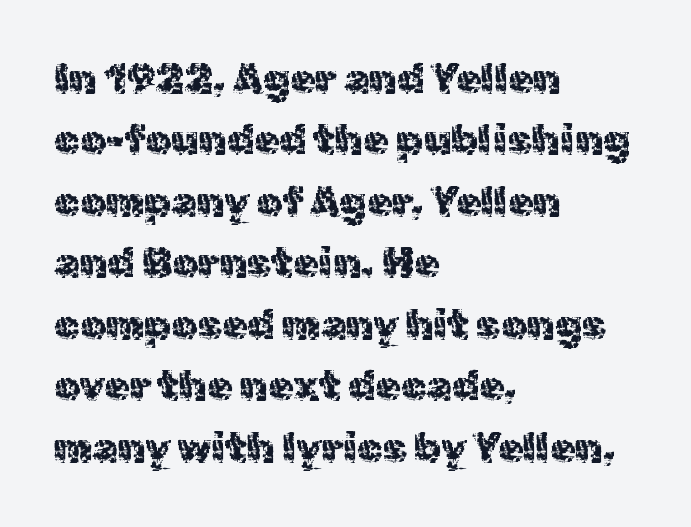
Q: Is the text bold? A: No.
Q: Is the text italic (slanted)? A: No, it is upright.
Q: Is the typeface a serif or a sans-serif typeface? A: Sans-serif.
Q: Is the text underlined? A: No.
Q: How is the paragraph aligned? A: Left-aligned.
Q: Is the spacing between letters normal or unusually wide? A: Normal.
Q: Is the spacing between lines tight, normal or loose? A: Normal.
Q: Width (condensed, normal, or wide)? A: Normal.
Q: x-height? A: Medium.
Q: Monospaced? A: No.
